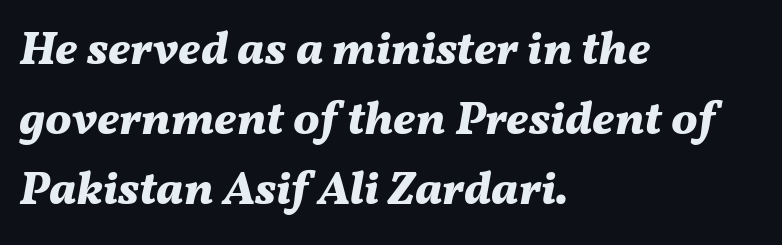
{"italic": "yes", "lean": "right", "slant_degrees": 11, "bold": "yes", "weight": "bold", "width": "normal", "stroke_contrast": "medium", "x_height": "medium", "monospaced": "no", "underline": "no", "align": "left", "line_spacing": "normal", "line_spacing_ratio": 1.49, "letter_spacing": "normal", "letter_spacing_em": 0.0, "glyph_px": 47}
